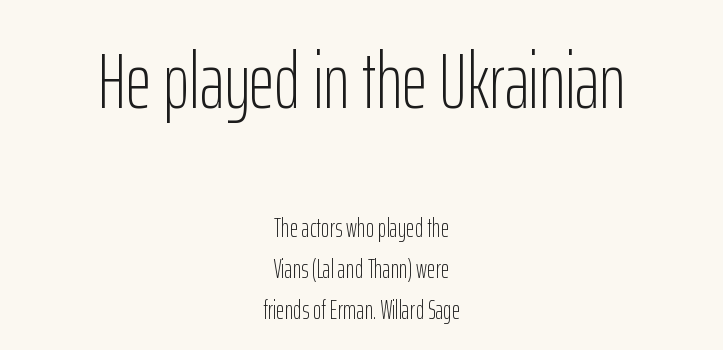
Q: Is the text bold? A: No.
Q: Is the text italic (slanted)? A: No, it is upright.
Q: Is the typeface a serif or a sans-serif typeface? A: Sans-serif.
Q: Is the text underlined? A: No.
Q: How is the paragraph aligned? A: Centered.
Q: Is the spacing between letters normal or unusually wide? A: Normal.
Q: Is the spacing between lines tight, normal or loose? A: Normal.
Q: Which block of text is set in a larger size, the first (top) or the second (bottom)? A: The first (top) one.
Q: Width (condensed, normal, or wide)? A: Condensed.
Q: Stroke contrast? A: Low.
Q: x-height? A: Medium.
Q: Monospaced? A: No.
